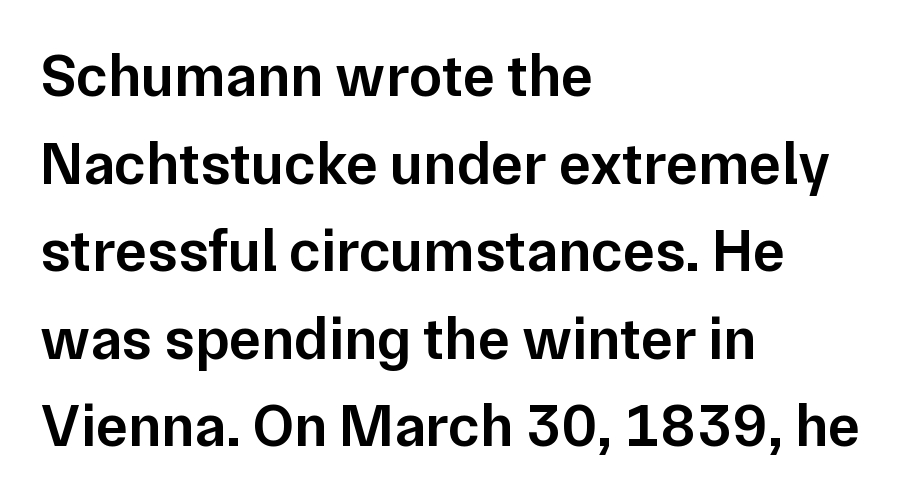
Unlike italic type, these characters show no tilt at all. Examine the stroke ends and you'll find no serifs. Honestly, there is no underline to notice here at all. The compositor pushed each line to the left boundary. The type is set solid horizontally, with unmodified tracking. Note the varied advance widths — an 'i' is clearly narrower than an 'm'.
